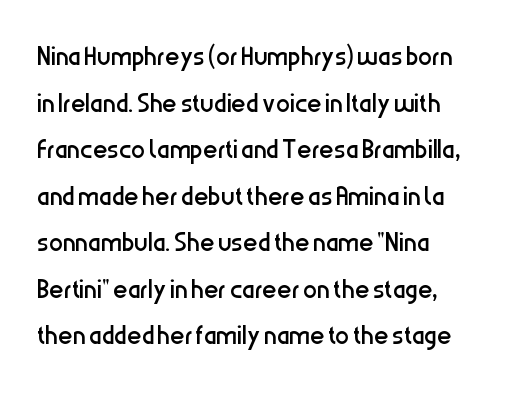
The image shows 35 px regular-weight, condensed sans-serif type, upright; set left-aligned, normal line spacing (1.33x), normal letter spacing, not underlined; low stroke contrast and a medium x-height.
